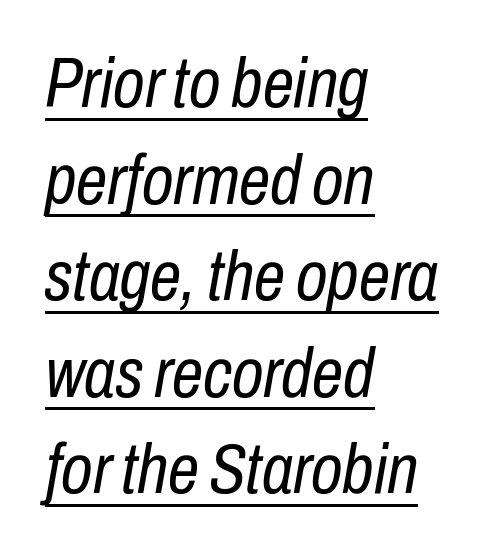
Q: Is the text bold? A: No.
Q: Is the text italic (slanted)? A: Yes, it leans right by about 10 degrees.
Q: Is the text underlined? A: Yes.
Q: How is the paragraph aligned? A: Left-aligned.
Q: Is the spacing between letters normal or unusually wide? A: Normal.
Q: Is the spacing between lines tight, normal or loose? A: Normal.
Q: Width (condensed, normal, or wide)? A: Condensed.
Q: Stroke contrast? A: Low.
Q: x-height? A: Medium.
Q: Monospaced? A: No.
